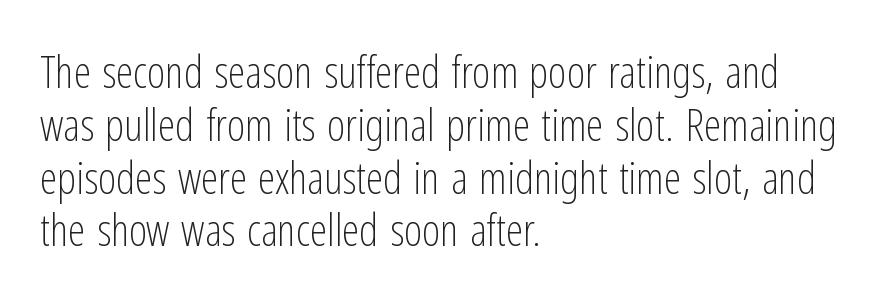
Designer's note — italics off, roman on. Default kerning and tracking; the words read as compact shapes. Alignment: flush left. Stroke mass is kept to a normal reading level or below. Bare-footed words on every line. Looks like regular typesetting: each glyph gets only the width it needs.
